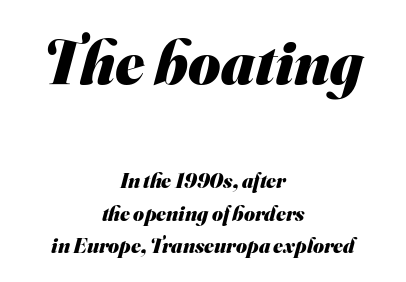
Q: Is the text bold? A: Yes.
Q: Is the typeface a serif or a sans-serif typeface? A: Sans-serif.
Q: Is the text underlined? A: No.
Q: How is the paragraph aligned? A: Centered.
Q: Is the spacing between letters normal or unusually wide? A: Normal.
Q: Is the spacing between lines tight, normal or loose? A: Normal.
Q: Which block of text is set in a larger size, the first (top) or the second (bottom)? A: The first (top) one.
Q: Width (condensed, normal, or wide)? A: Normal.
Q: Stroke contrast? A: Medium.
Q: x-height? A: Small.
Q: Monospaced? A: No.
